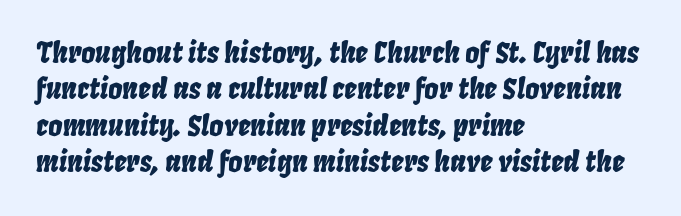
Is the block centered? No — it sits flush against the left margin. Quick note: interline space is typical. Tall strokes in this sample are angled rather than plumb. These lines are rendered in a variable-pitch font. The specimen omits any rule beneath the text block's lines.
